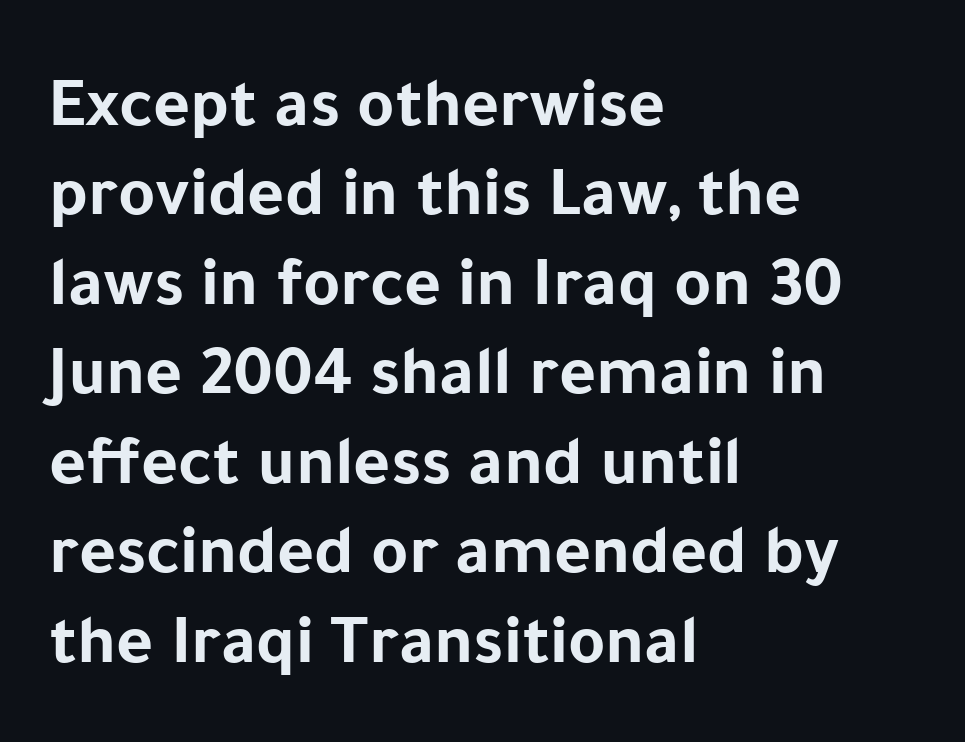
A typesetter would label this face a sans. These lines are rendered in a variable-pitch font. Caption: bold face, heavy strokes. The paragraph has a hard left edge and a soft right edge. The letterforms sit shoulder to shoulder at normal distance. Horizontal bands of white between lines are of average thickness.
